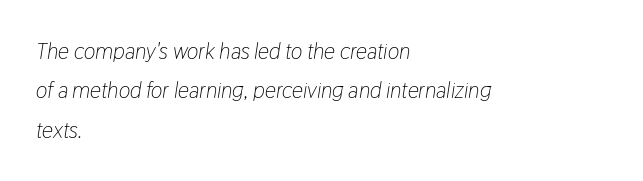
Vertical stems look standard width or narrower in stroke. Casual observation: everything's shoved over to the left. A clean baseline with only descenders dipping below it. Look at the tracking — it's just the regular setting, nothing added. Looking at the ascenders, they clearly lean.
